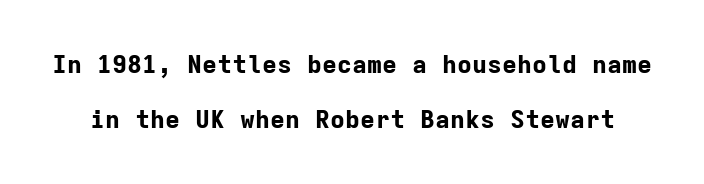
The image shows 25 px bold type, upright; set loose line spacing (2.19x), normal letter spacing, not underlined.
